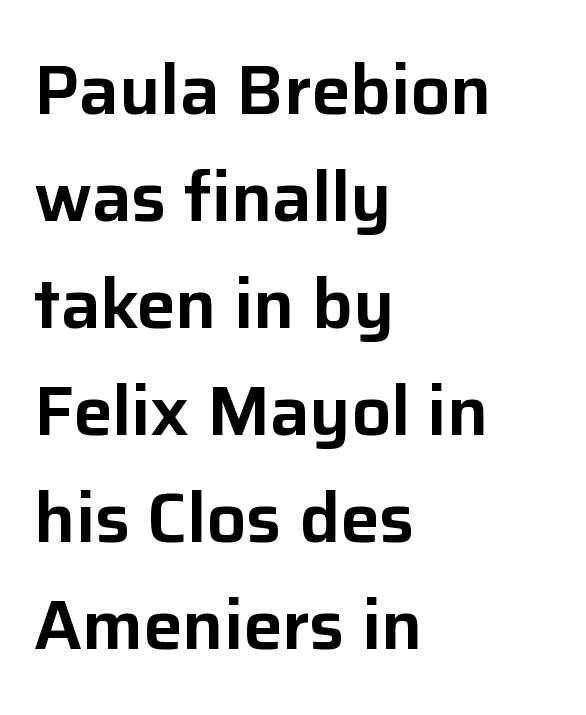
Q: Is the text italic (slanted)? A: No, it is upright.
Q: Is the typeface a serif or a sans-serif typeface? A: Sans-serif.
Q: Is the text underlined? A: No.
Q: How is the paragraph aligned? A: Left-aligned.
Q: Is the spacing between letters normal or unusually wide? A: Normal.
Q: Is the spacing between lines tight, normal or loose? A: Normal.
Q: Width (condensed, normal, or wide)? A: Normal.
Q: Stroke contrast? A: Low.
Q: x-height? A: Medium.
Q: Monospaced? A: No.
